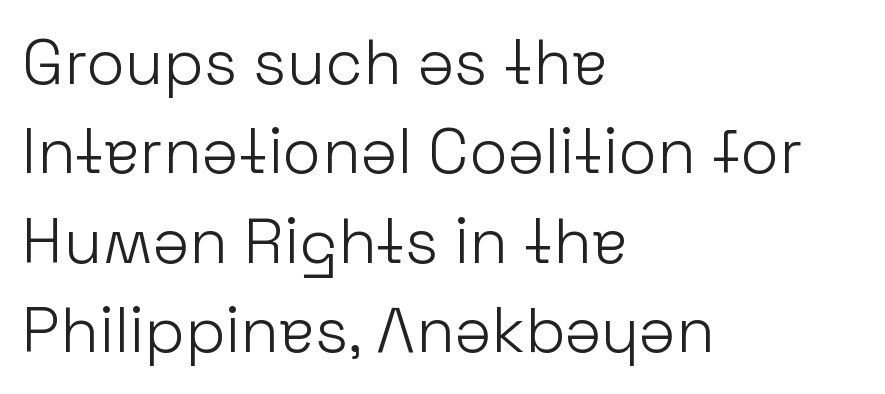
The image shows 63 px light sans-serif type, upright; set left-aligned, normal line spacing (1.42x), normal letter spacing, not underlined; low stroke contrast and a medium x-height.
